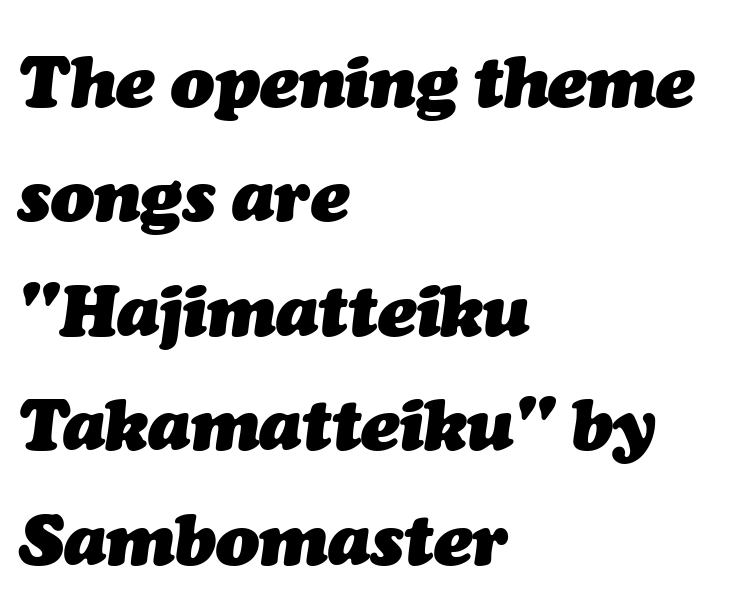
The image shows 72 px heavy type, italic (leaning right); set left-aligned, normal line spacing (1.59x), normal letter spacing, not underlined; medium stroke contrast and a medium x-height.
